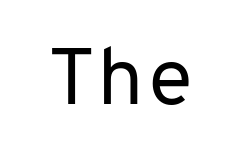
Are there feet on the stems? There aren't — it's a sans. Is this a fixed-width face? Yes — each glyph sits in an identical cell. Spacing between characters is what you'd get straight out of the box. No heavy texture on the line: the type isn't bold.
